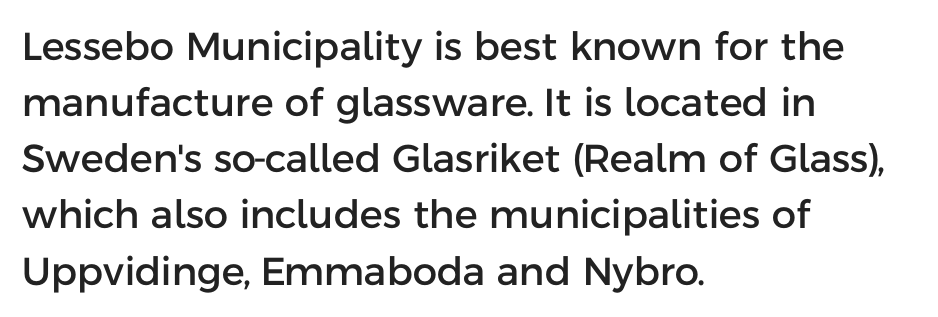
Serifs: no, the terminals of the letterforms are clean. When letters stand straight like this, we call the style roman or upright. One glance says typical: line gaps are just what's usual. If you drew a ruler down the left edge, every line would touch it. Words appear dense and cohesive because spacing is normal.
